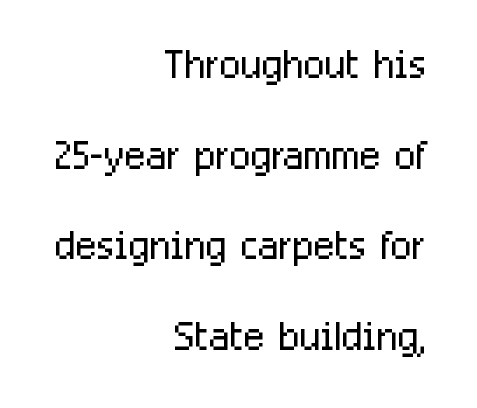
Q: Is the text bold? A: No.
Q: Is the text italic (slanted)? A: No, it is upright.
Q: Is the typeface a serif or a sans-serif typeface? A: Sans-serif.
Q: Is the text underlined? A: No.
Q: How is the paragraph aligned? A: Right-aligned.
Q: Is the spacing between letters normal or unusually wide? A: Normal.
Q: Is the spacing between lines tight, normal or loose? A: Normal.
Q: Width (condensed, normal, or wide)? A: Condensed.
Q: Stroke contrast? A: Low.
Q: x-height? A: Medium.
Q: Monospaced? A: No.
